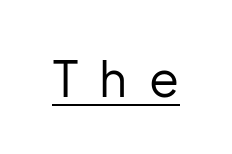
The passage shown is underscored from start to finish. Each letter keeps its own natural width here, so spacing adapts to shape. The letters stand straight up with perfectly vertical stems. Words appear elongated and porous because spacing is wide. The passage shown is not bold in any degree. Check where the strokes stop: nothing finishes them off — pure sans.
